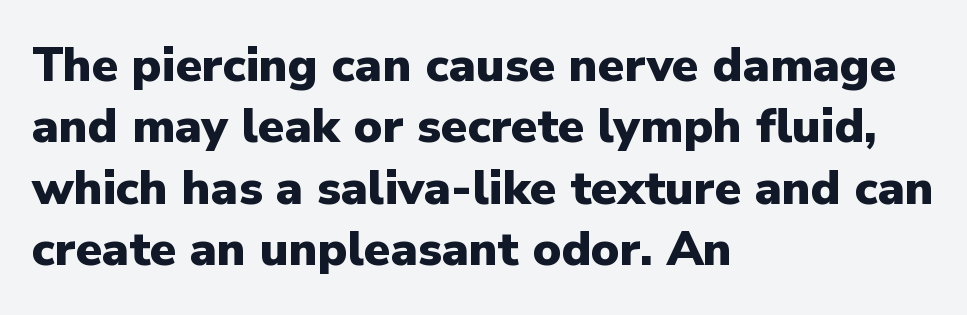
Q: Is the text bold? A: Yes.
Q: Is the text italic (slanted)? A: No, it is upright.
Q: Is the typeface a serif or a sans-serif typeface? A: Sans-serif.
Q: Is the text underlined? A: No.
Q: How is the paragraph aligned? A: Left-aligned.
Q: Is the spacing between letters normal or unusually wide? A: Normal.
Q: Is the spacing between lines tight, normal or loose? A: Normal.
Q: Width (condensed, normal, or wide)? A: Normal.
Q: Stroke contrast? A: Low.
Q: x-height? A: Medium.
Q: Monospaced? A: No.
